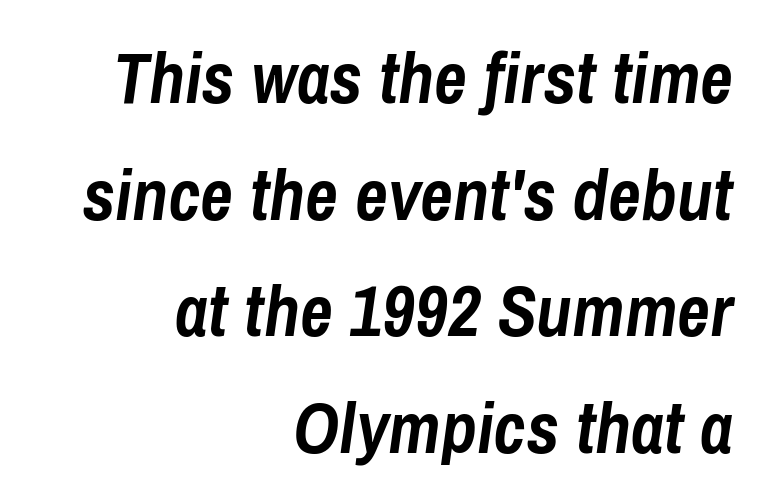
Q: Is the text bold? A: Yes.
Q: Is the text italic (slanted)? A: Yes, it leans right by about 8 degrees.
Q: Is the text underlined? A: No.
Q: How is the paragraph aligned? A: Right-aligned.
Q: Is the spacing between letters normal or unusually wide? A: Normal.
Q: Is the spacing between lines tight, normal or loose? A: Normal.
Q: Width (condensed, normal, or wide)? A: Condensed.
Q: Stroke contrast? A: Low.
Q: x-height? A: Medium.
Q: Monospaced? A: No.
